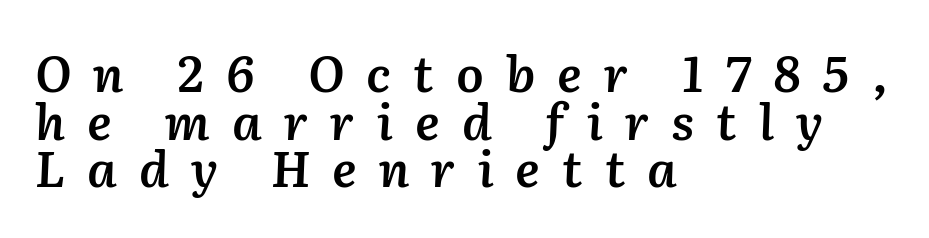
Q: Is the text bold? A: Semi-bold.
Q: Is the text italic (slanted)? A: Yes, it leans right by about 2 degrees.
Q: Is the text underlined? A: No.
Q: How is the paragraph aligned? A: Left-aligned.
Q: Is the spacing between letters normal or unusually wide? A: Unusually wide.
Q: Is the spacing between lines tight, normal or loose? A: Tight.
Q: Width (condensed, normal, or wide)? A: Normal.
Q: Stroke contrast? A: Medium.
Q: x-height? A: Medium.
Q: Monospaced? A: No.
